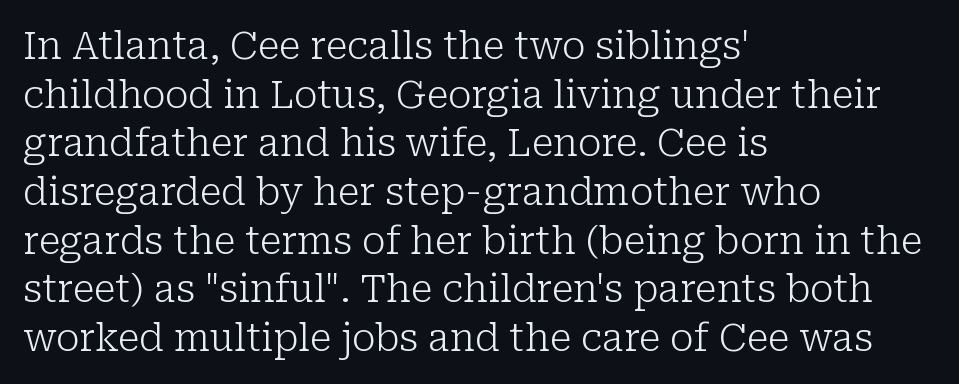
The image shows 38 px light serif type, upright; set left-aligned, normal line spacing (1.28x), normal letter spacing, not underlined; low stroke contrast and a medium x-height.
